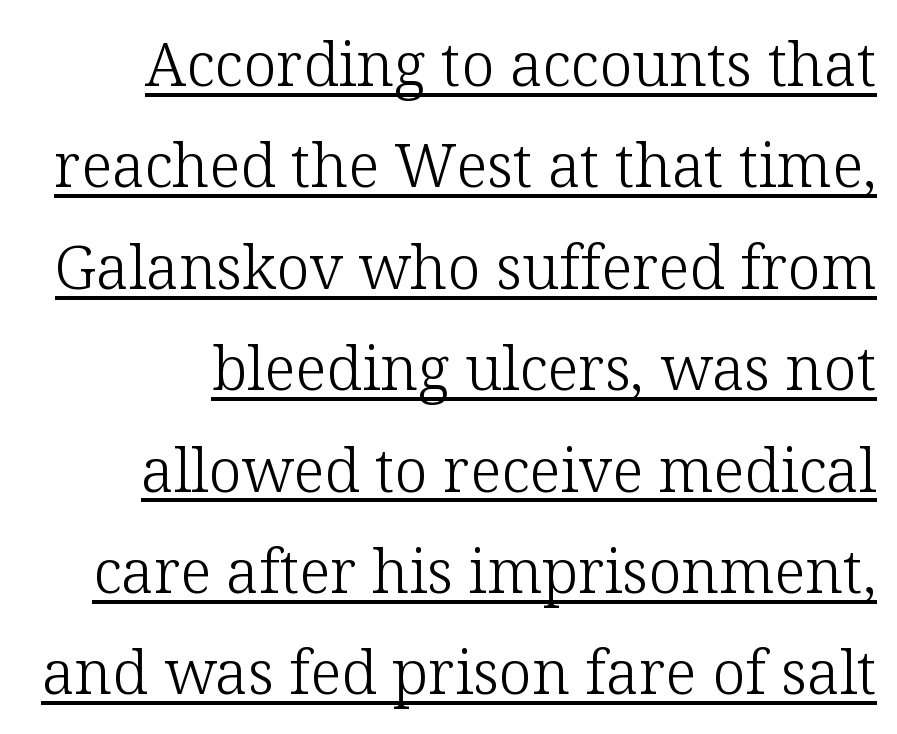
The image shows 60 px light serif type, upright; set normal line spacing (1.69x), normal letter spacing, underlined; low stroke contrast and a medium x-height.
